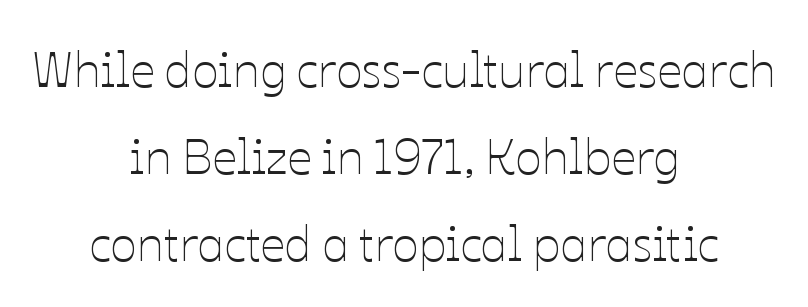
Q: Is the text bold? A: No.
Q: Is the text italic (slanted)? A: No, it is upright.
Q: Is the text underlined? A: No.
Q: How is the paragraph aligned? A: Centered.
Q: Is the spacing between letters normal or unusually wide? A: Normal.
Q: Width (condensed, normal, or wide)? A: Normal.
Q: Stroke contrast? A: Low.
Q: x-height? A: Medium.
Q: Monospaced? A: No.
